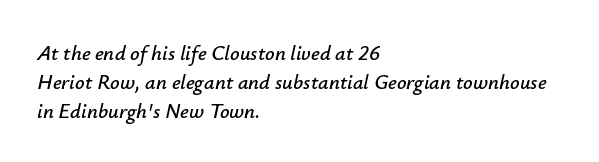
{"italic": "yes", "lean": "right", "slant_degrees": 12, "underline": "no", "align": "left", "line_spacing": "normal", "line_spacing_ratio": 1.38, "letter_spacing": "normal", "letter_spacing_em": 0.0, "glyph_px": 21}
